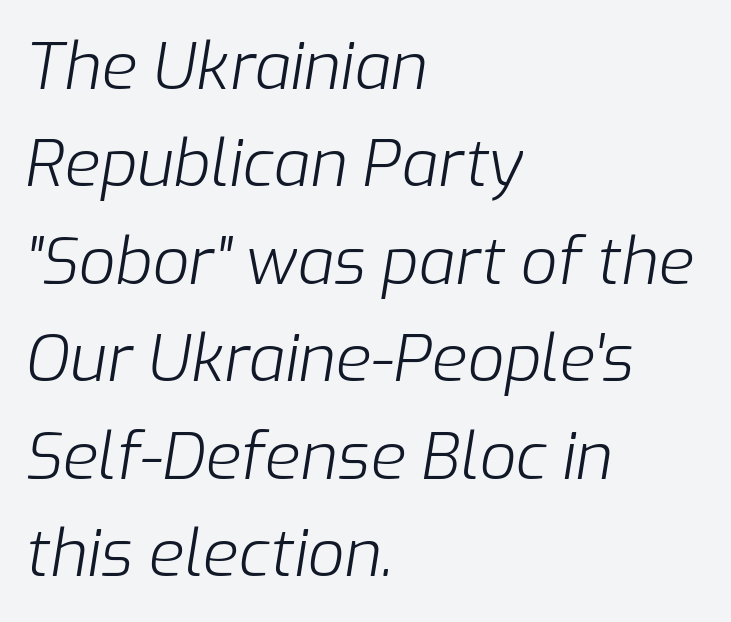
The image shows 65 px light type, italic (leaning right); set left-aligned, normal line spacing (1.5x), normal letter spacing, not underlined; low stroke contrast and a medium x-height.
